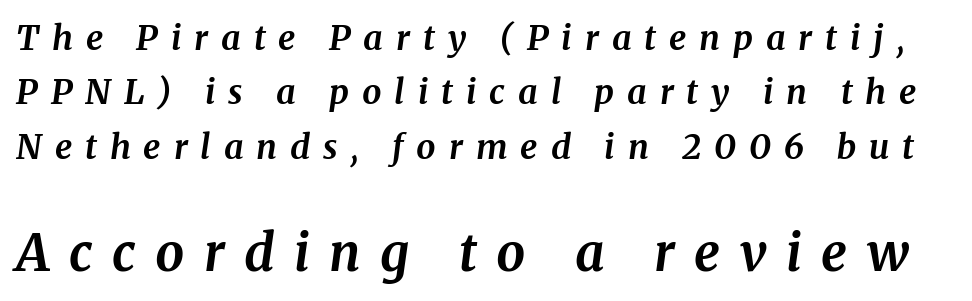
The image shows 51 px bold serif type, italic (leaning right); set normal line spacing (1.6x), unusually wide letter spacing (+0.38 em), not underlined; the second (bottom) block is 1.5x larger; medium stroke contrast and a medium x-height.
